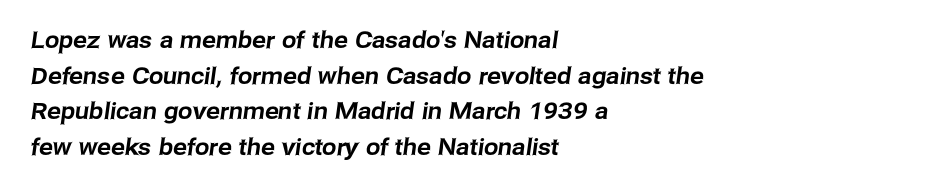
The image shows 23 px text type; set left-aligned, normal line spacing (1.55x), normal letter spacing, not underlined.
